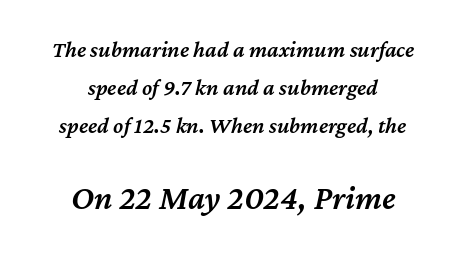
Q: Is the text bold? A: Semi-bold.
Q: Is the text italic (slanted)? A: Yes, it leans right by about 12 degrees.
Q: Is the text underlined? A: No.
Q: How is the paragraph aligned? A: Centered.
Q: Is the spacing between letters normal or unusually wide? A: Normal.
Q: Is the spacing between lines tight, normal or loose? A: Normal.
Q: Which block of text is set in a larger size, the first (top) or the second (bottom)? A: The second (bottom) one.
Q: Width (condensed, normal, or wide)? A: Normal.
Q: Stroke contrast? A: Medium.
Q: x-height? A: Medium.
Q: Monospaced? A: No.
